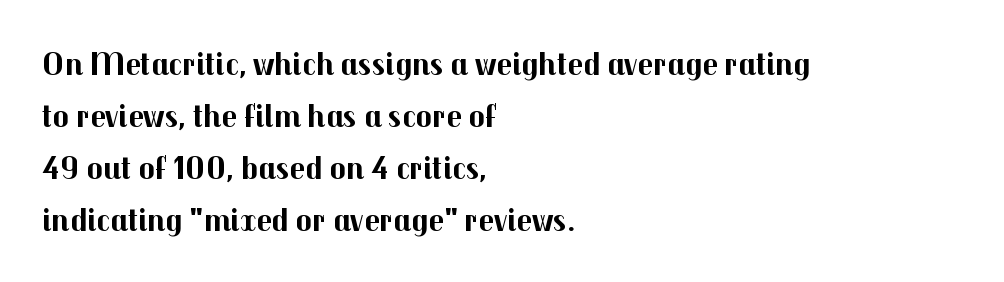
The baseline area is clear. Varying glyph widths throughout — classic text-font behaviour. Does the weight exceed regular? Yes, all the way to bold. Tracking here is standard; glyphs follow each other at the usual distance. Teacher's note: observe the even left margin — that is flush-left alignment. A typesetter would mark this as roman, not italic.
